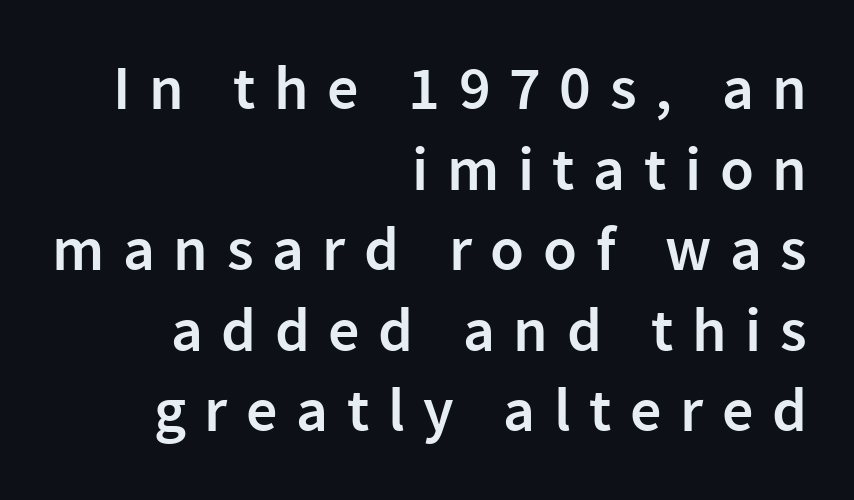
The image shows 62 px semibold sans-serif type, upright; set right-aligned, normal line spacing (1.3x), unusually wide letter spacing (+0.3 em), not underlined; low stroke contrast and a medium x-height.
